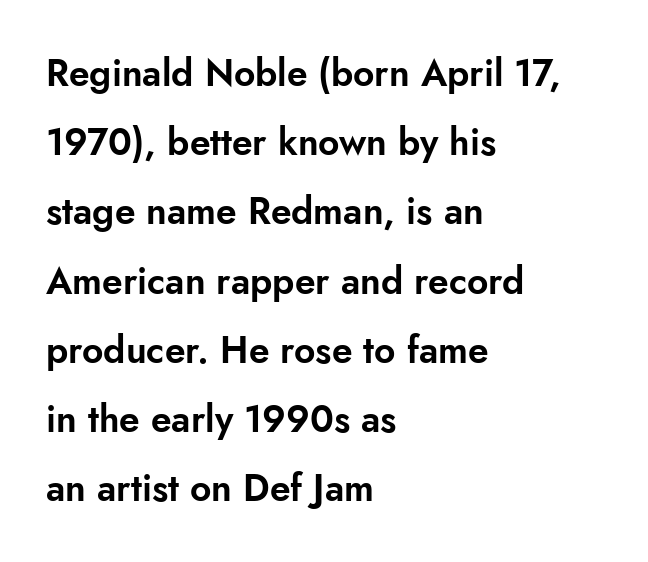
The image shows 37 px sans-serif type, upright; set left-aligned, line spacing 1.87x, normal letter spacing, not underlined; low stroke contrast and a small x-height.
